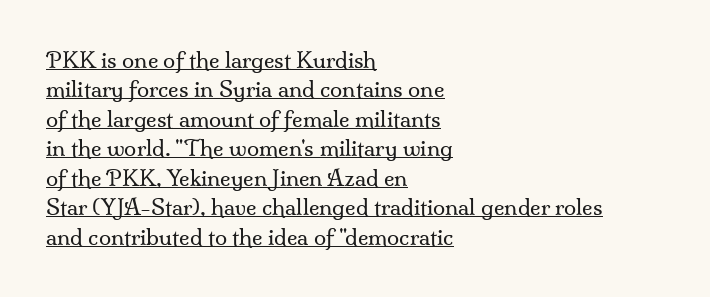
Q: Is the text bold? A: No.
Q: Is the text italic (slanted)? A: No, it is upright.
Q: Is the text underlined? A: Yes.
Q: How is the paragraph aligned? A: Left-aligned.
Q: Is the spacing between letters normal or unusually wide? A: Normal.
Q: Is the spacing between lines tight, normal or loose? A: Normal.
